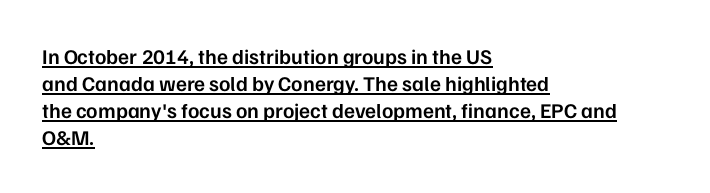
{"italic": "no", "bold": "semi", "underline": "yes", "align": "left", "line_spacing": "normal", "line_spacing_ratio": 1.29, "letter_spacing": "normal", "letter_spacing_em": 0.0, "glyph_px": 21}
